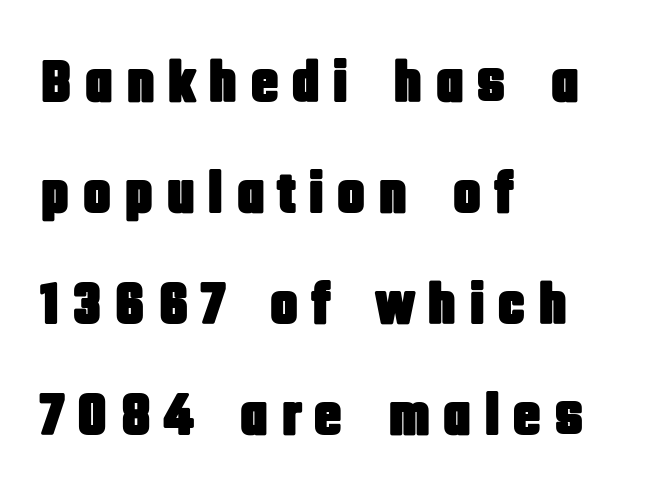
A student would call this left alignment; a typographer would say flush left, rag right. A typesetter would call this heavily tracked-out type. Rendered with straight, roman letterforms. Letterform terminals end flat and unadorned throughout the passage.
